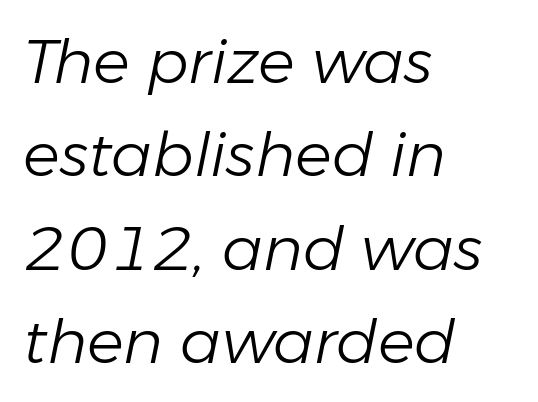
The image shows 61 px light type, italic (leaning right); set left-aligned, normal line spacing (1.53x), normal letter spacing, not underlined; low stroke contrast and a medium x-height.
